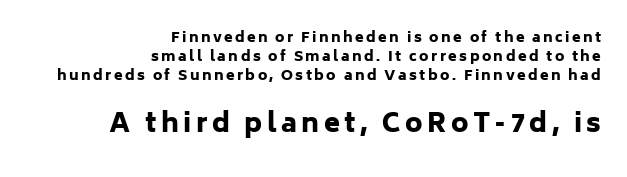
The image shows 26 px bold type, upright; set right-aligned, normal line spacing (1.34x), not underlined; the second (bottom) block is 1.86x larger.
